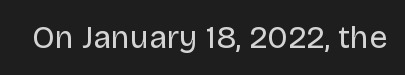
The image shows 32 px regular-weight sans-serif type, upright; set normal letter spacing, not underlined; low stroke contrast and a large x-height.
